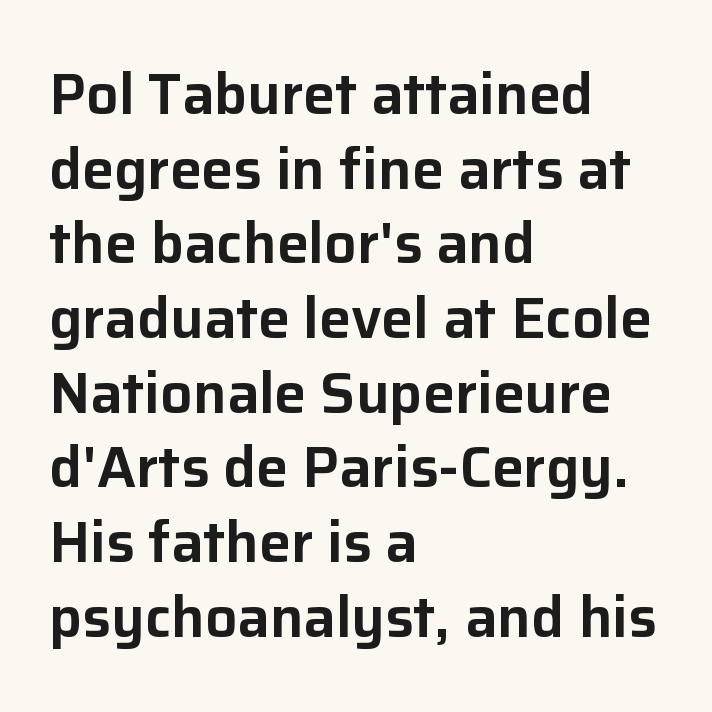
Q: Is the text italic (slanted)? A: No, it is upright.
Q: Is the typeface a serif or a sans-serif typeface? A: Sans-serif.
Q: Is the text underlined? A: No.
Q: How is the paragraph aligned? A: Left-aligned.
Q: Is the spacing between letters normal or unusually wide? A: Normal.
Q: Is the spacing between lines tight, normal or loose? A: Normal.
Q: Width (condensed, normal, or wide)? A: Normal.
Q: Stroke contrast? A: Low.
Q: x-height? A: Medium.
Q: Monospaced? A: No.
